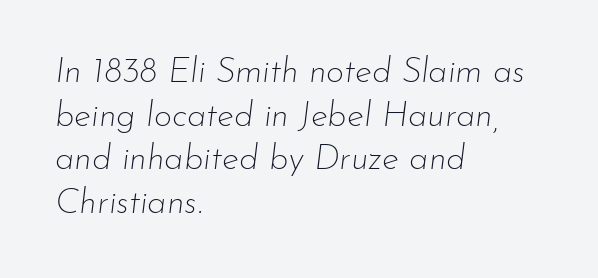
Q: Is the text bold? A: No.
Q: Is the text italic (slanted)? A: Yes, it leans right by about 7 degrees.
Q: Is the text underlined? A: No.
Q: How is the paragraph aligned? A: Left-aligned.
Q: Is the spacing between letters normal or unusually wide? A: Normal.
Q: Is the spacing between lines tight, normal or loose? A: Normal.
Q: Width (condensed, normal, or wide)? A: Normal.
Q: Stroke contrast? A: Low.
Q: x-height? A: Small.
Q: Monospaced? A: No.
